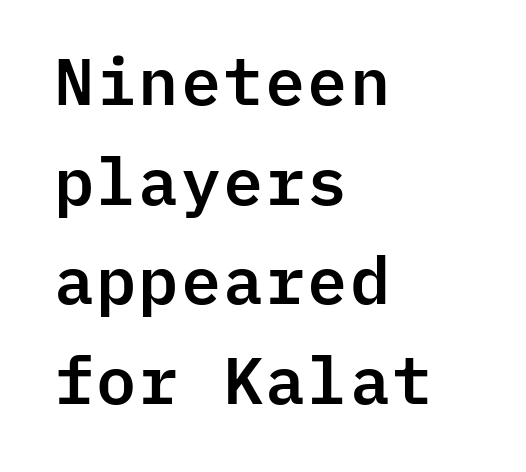
The image shows 66 px sans-serif type, upright, monospaced; set left-aligned, normal line spacing (1.51x), normal letter spacing, not underlined; low stroke contrast and a medium x-height.
